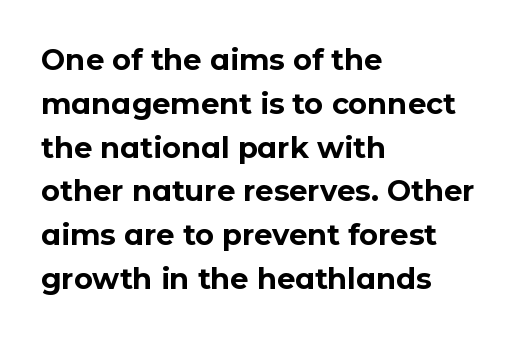
The image shows 29 px bold sans-serif type, upright; set left-aligned, normal line spacing (1.51x), normal letter spacing, not underlined; low stroke contrast and a medium x-height.
